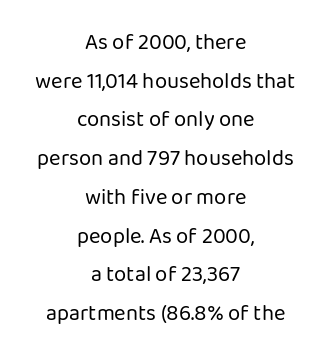
Q: Is the text bold? A: No.
Q: Is the text italic (slanted)? A: No, it is upright.
Q: Is the text underlined? A: No.
Q: How is the paragraph aligned? A: Centered.
Q: Is the spacing between letters normal or unusually wide? A: Normal.
